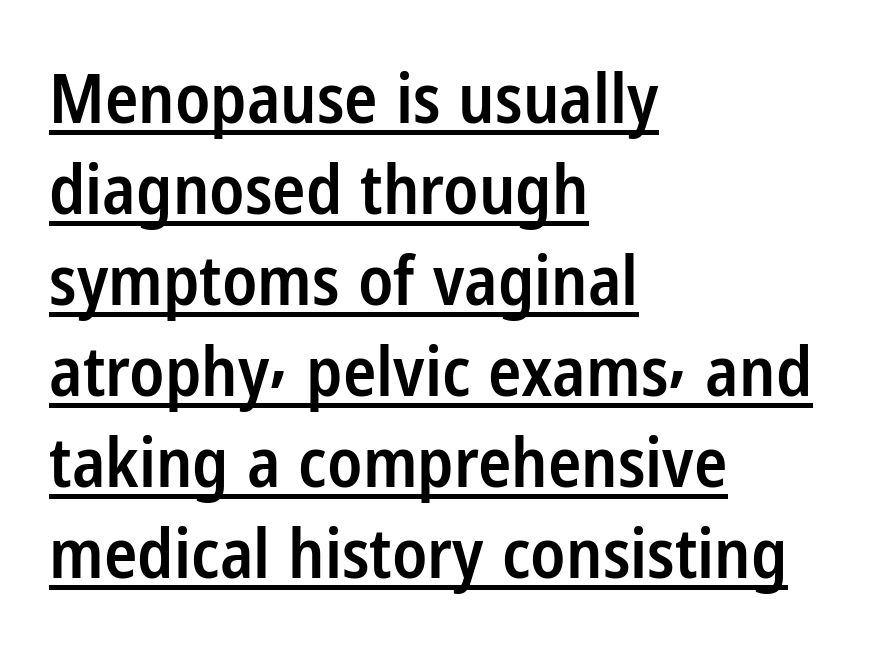
The image shows 69 px semibold, condensed sans-serif type, upright; set left-aligned, normal line spacing (1.32x), normal letter spacing, underlined; low stroke contrast and a medium x-height.
